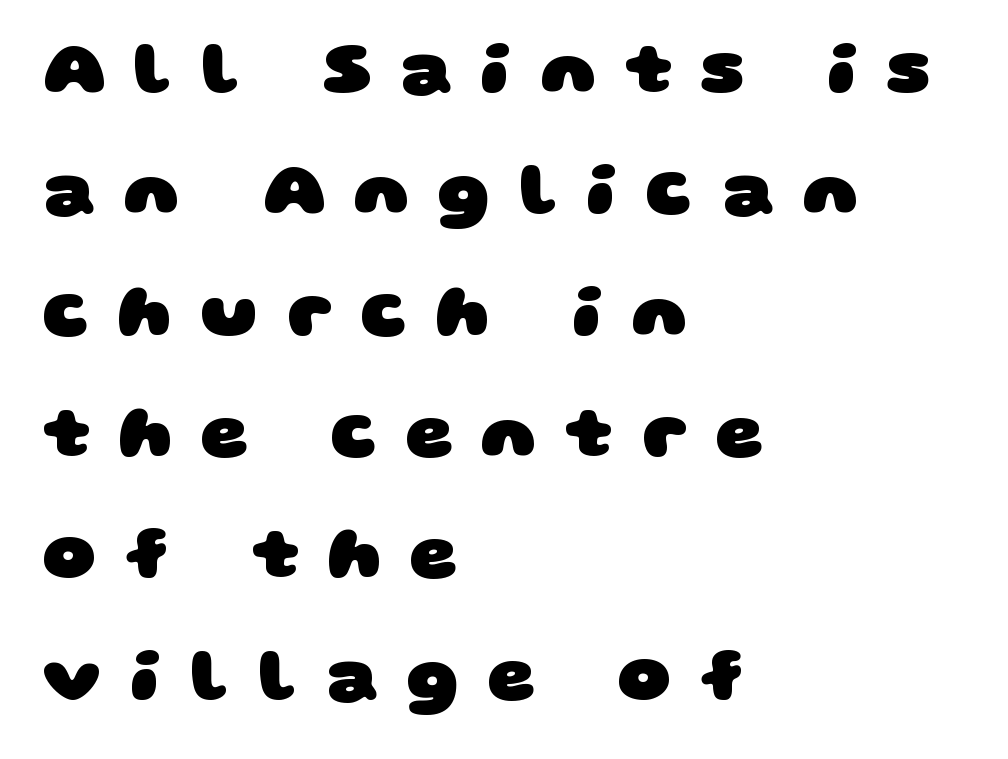
The image shows 74 px heavy, wide sans-serif type; set left-aligned, normal line spacing (1.64x), unusually wide letter spacing (+0.38 em), not underlined; low stroke contrast and a large x-height.
